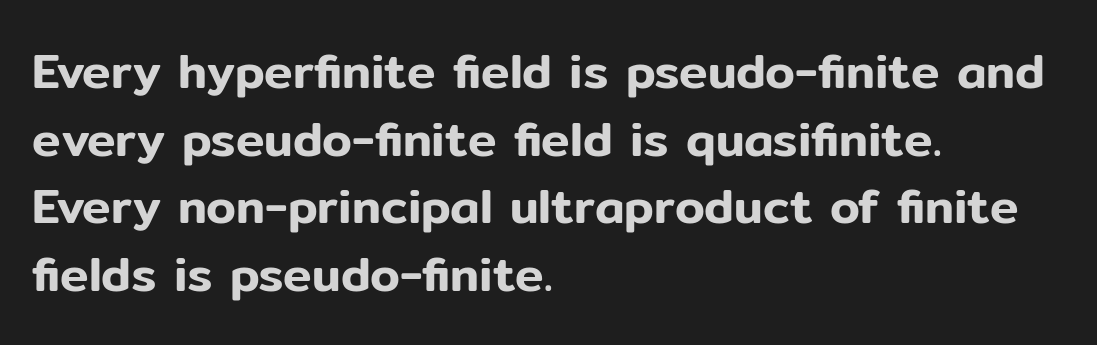
The image shows 48 px sans-serif type, upright; set left-aligned, normal line spacing (1.41x), normal letter spacing, not underlined; low stroke contrast and a medium x-height.
